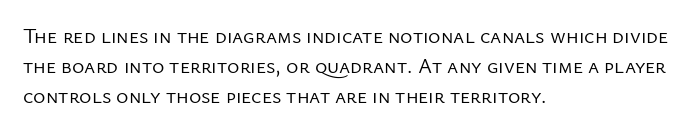
{"italic": "no", "bold": "no", "underline": "no", "align": "left", "line_spacing": "normal", "line_spacing_ratio": 1.42, "letter_spacing": "normal", "letter_spacing_em": 0.0, "glyph_px": 21}
